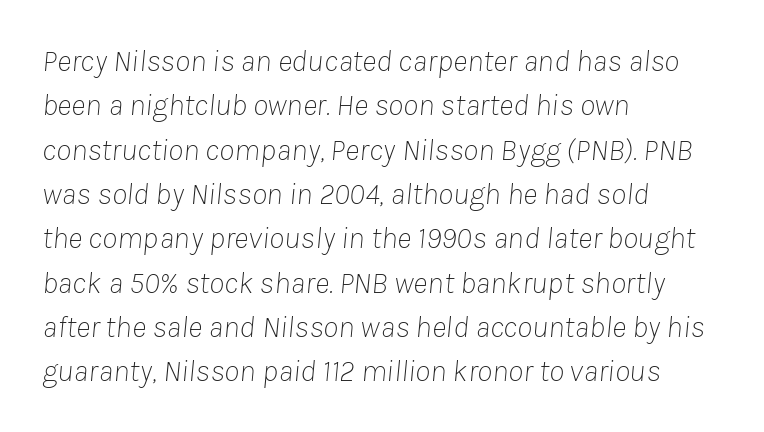
The image shows 31 px thin type, italic (leaning right); set left-aligned, normal line spacing (1.43x), normal letter spacing, not underlined; low stroke contrast and a medium x-height.
